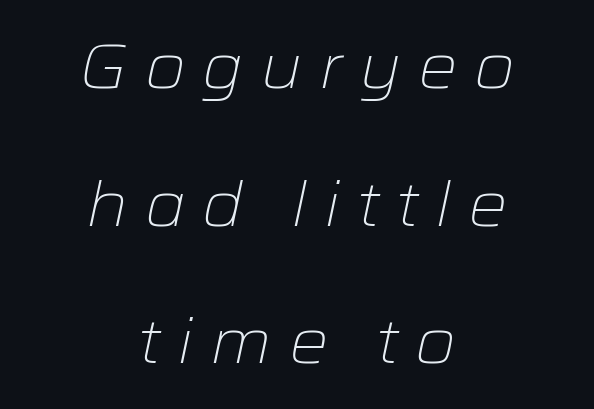
{"italic": "yes", "lean": "right", "slant_degrees": 12, "bold": "no", "weight": "light", "width": "wide", "stroke_contrast": "low", "x_height": "medium", "monospaced": "no", "underline": "no", "align": "center", "line_spacing": "loose", "line_spacing_ratio": 2.22, "letter_spacing": "wide", "letter_spacing_em": 0.26, "glyph_px": 62}
